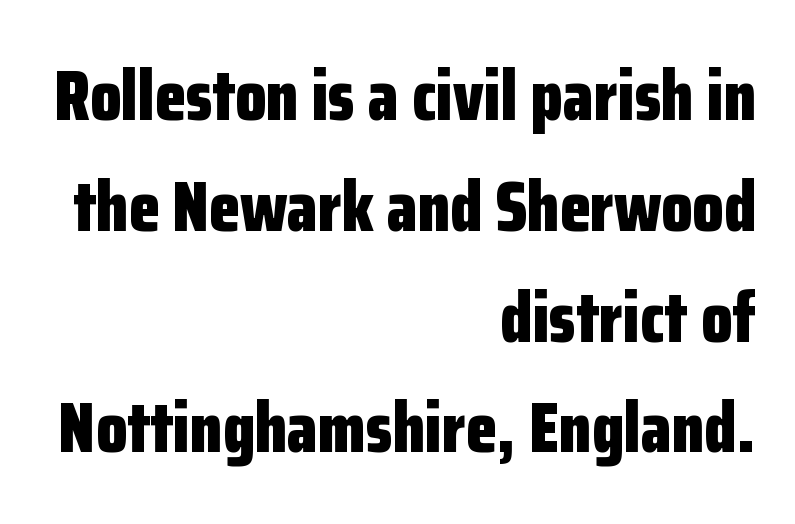
Q: Is the text bold? A: Yes.
Q: Is the text italic (slanted)? A: No, it is upright.
Q: Is the typeface a serif or a sans-serif typeface? A: Sans-serif.
Q: Is the text underlined? A: No.
Q: How is the paragraph aligned? A: Right-aligned.
Q: Is the spacing between letters normal or unusually wide? A: Normal.
Q: Is the spacing between lines tight, normal or loose? A: Normal.
Q: Width (condensed, normal, or wide)? A: Condensed.
Q: Stroke contrast? A: Low.
Q: x-height? A: Medium.
Q: Monospaced? A: No.
